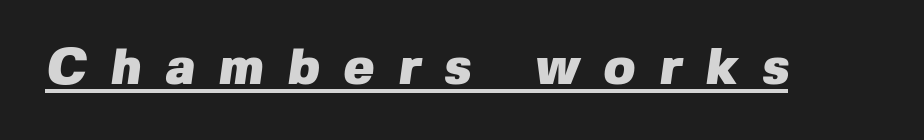
Set as a true bold cut, around the 700 mark. Think of a printed novel: that variable character pitch is what you see here. Honestly, the letter spacing is so wide it's the main thing you notice. The letters carry no serifs — their stems end cleanly without finishing strokes.
